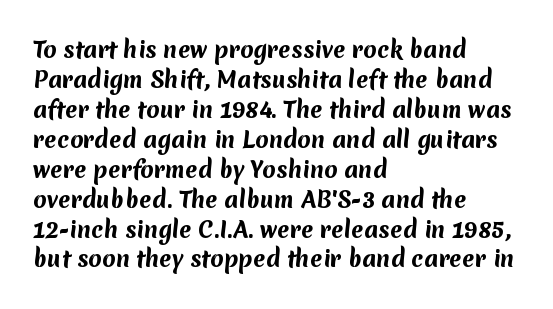
This sample uses plain, unmodified letter spacing. Successive baselines arrive at the customary interval. In terms of weight, the rendering is a true, heavy bold. Beneath every word, the page is bare. Where is the straight margin? On the left.
